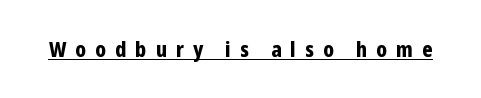
Every letter is thick-stroked: bold, no question. A typographer would call this underscored text. This is roman type, the default non-slanted kind. Letter spacing: wide.
